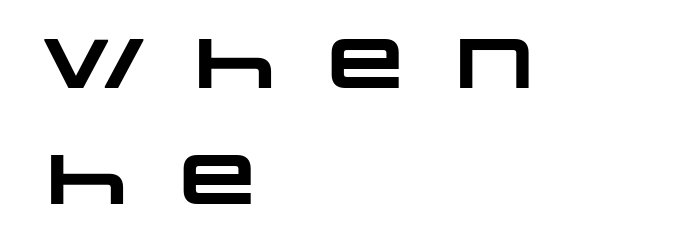
The image shows 70 px heavy, wide sans-serif type; set left-aligned, normal line spacing (1.66x), unusually wide letter spacing (+0.34 em), not underlined; low stroke contrast and a large x-height.
